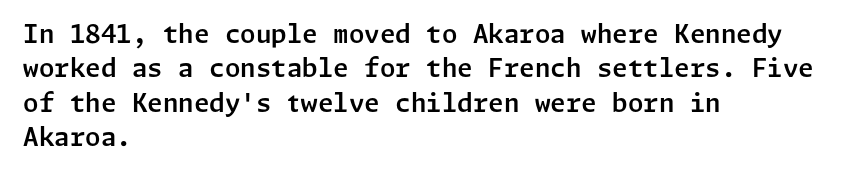
The image shows 25 px text type, upright; set left-aligned, normal line spacing (1.38x), normal letter spacing, not underlined.
